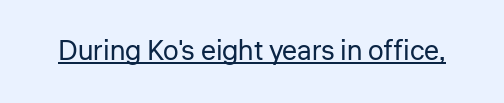
Q: Is the text bold? A: No.
Q: Is the text italic (slanted)? A: No, it is upright.
Q: Is the typeface a serif or a sans-serif typeface? A: Sans-serif.
Q: Is the text underlined? A: Yes.
Q: Is the spacing between letters normal or unusually wide? A: Normal.
Q: Width (condensed, normal, or wide)? A: Normal.
Q: Stroke contrast? A: Low.
Q: x-height? A: Medium.
Q: Monospaced? A: No.
